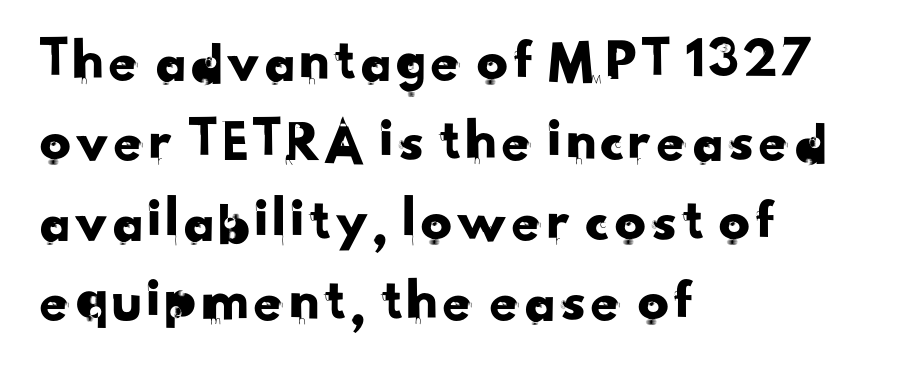
Reading down the column, the eye jumps a familiar distance to each next line. Nobody drew a line under any word here. Short note: letters normally spaced. Looks like regular typesetting: each glyph gets only the width it needs.
